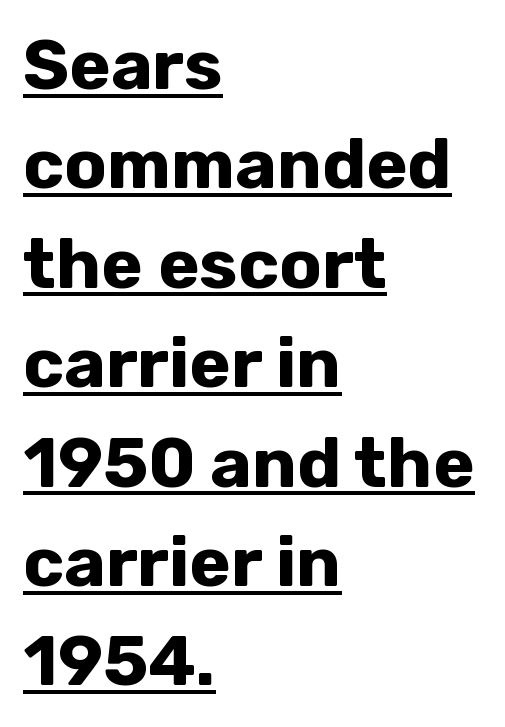
The image shows 70 px bold sans-serif type, upright; set left-aligned, normal line spacing (1.42x), normal letter spacing, underlined; low stroke contrast and a medium x-height.
